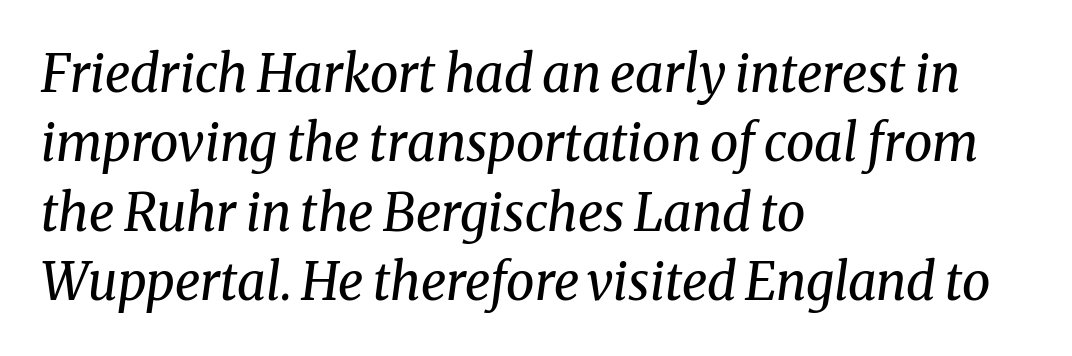
{"serif": "yes", "italic": "yes", "lean": "right", "slant_degrees": 8, "bold": "no", "weight": "regular", "width": "normal", "stroke_contrast": "medium", "x_height": "medium", "monospaced": "no", "underline": "no", "align": "left", "line_spacing": "normal", "line_spacing_ratio": 1.36, "letter_spacing": "normal", "letter_spacing_em": 0.0, "glyph_px": 51}
